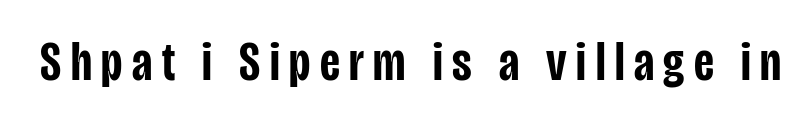
Lines of text with bare space underneath. Quick note: not italic, upright. Heft: intermediate — a semibold. This is sans-serif lettering, the kind often seen on screens and signage. These lines are rendered in a variable-pitch font.
